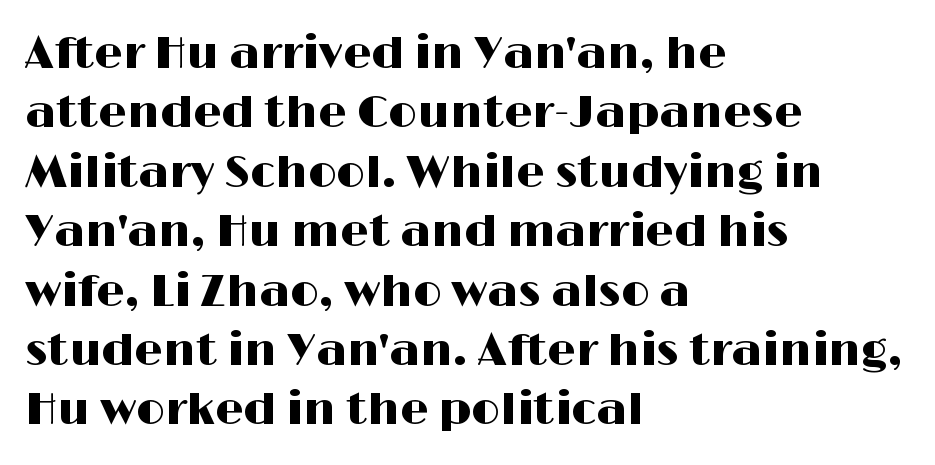
{"serif": "no", "italic": "no", "width": "wide", "stroke_contrast": "high", "x_height": "medium", "monospaced": "no", "underline": "no", "align": "left", "line_spacing": "normal", "line_spacing_ratio": 1.32, "letter_spacing": "normal", "letter_spacing_em": 0.0, "glyph_px": 45}
